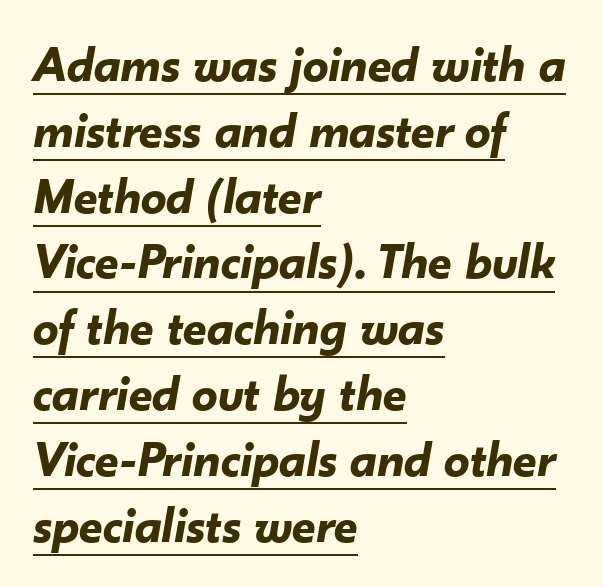
{"italic": "yes", "lean": "right", "slant_degrees": 10, "bold": "yes", "weight": "bold", "width": "normal", "stroke_contrast": "low", "x_height": "small", "monospaced": "no", "underline": "yes", "align": "left", "line_spacing": "normal", "line_spacing_ratio": 1.29, "letter_spacing": "normal", "letter_spacing_em": 0.0, "glyph_px": 51}
